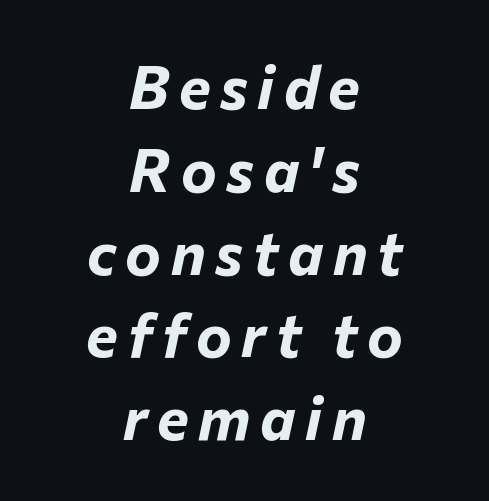
{"italic": "yes", "lean": "right", "slant_degrees": 12, "bold": "yes", "weight": "bold", "width": "normal", "stroke_contrast": "low", "x_height": "medium", "monospaced": "no", "underline": "no", "align": "center", "line_spacing": "normal", "line_spacing_ratio": 1.38, "glyph_px": 60}
